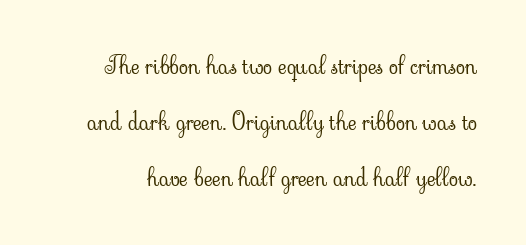
The image shows 24 px text type, upright; set loose line spacing (2.34x), normal letter spacing, not underlined.
